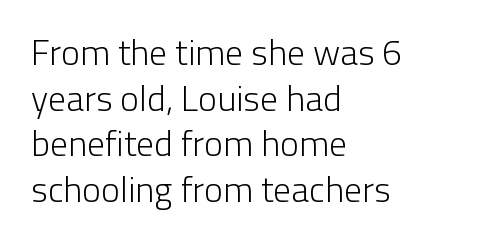
The image shows 36 px light sans-serif type, upright; set left-aligned, normal line spacing (1.27x), normal letter spacing, not underlined; low stroke contrast and a medium x-height.
